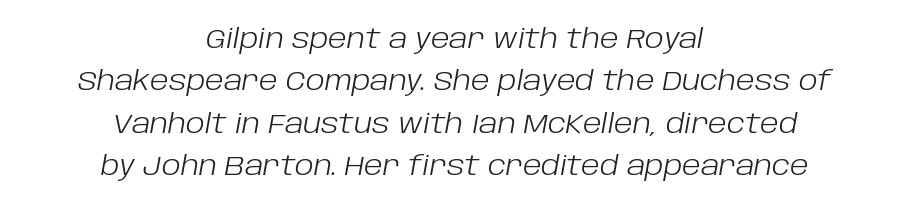
{"italic": "yes", "lean": "right", "slant_degrees": 10, "bold": "no", "underline": "no", "align": "center", "line_spacing": "normal", "line_spacing_ratio": 1.57, "letter_spacing": "normal", "letter_spacing_em": 0.0, "glyph_px": 27}
